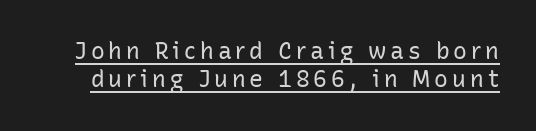
The sample's only ornament is a line tracing under the words. The type sits square on the baseline with zero lean. The cut favours lightness, reaching ordinary text weight at its darkest.
